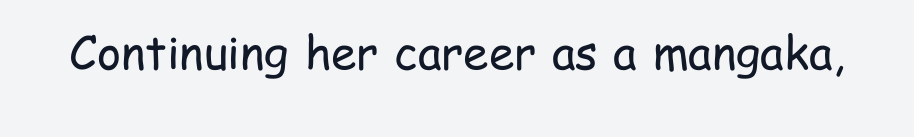
Q: Is the text bold? A: No.
Q: Is the text italic (slanted)? A: No, it is upright.
Q: Is the typeface a serif or a sans-serif typeface? A: Sans-serif.
Q: Is the text underlined? A: No.
Q: Is the spacing between letters normal or unusually wide? A: Normal.
Q: Width (condensed, normal, or wide)? A: Condensed.
Q: Stroke contrast? A: Low.
Q: x-height? A: Medium.
Q: Monospaced? A: No.
